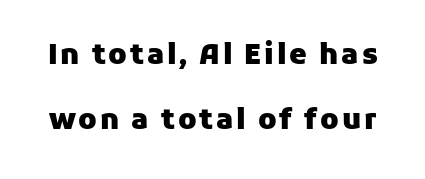
{"serif": "no", "italic": "no", "bold": "yes", "weight": "heavy", "width": "normal", "stroke_contrast": "low", "x_height": "medium", "monospaced": "no", "underline": "no", "line_spacing": "loose", "line_spacing_ratio": 2.31, "glyph_px": 28}
